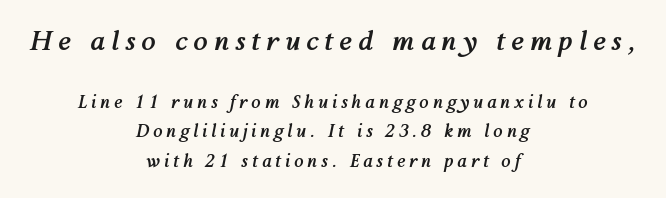
{"italic": "yes", "lean": "right", "slant_degrees": 12, "bold": "yes", "underline": "no", "align": "center", "line_spacing_ratio": 1.76, "letter_spacing": "wide", "letter_spacing_em": 0.23, "larger_block": "first", "size_ratio": 1.53, "glyph_px": 26}
